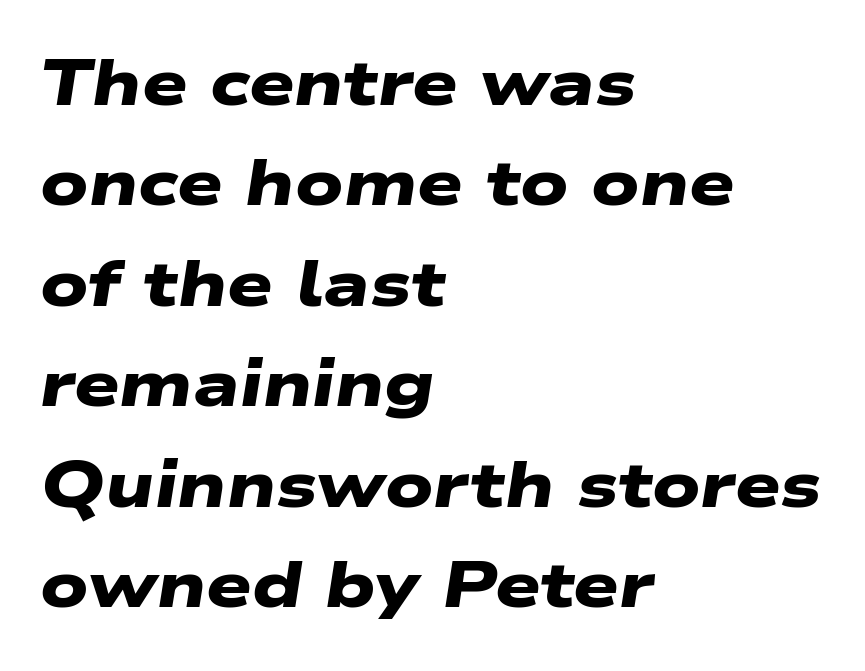
The typeface chosen for these lines omits serifs. A typesetter would call this leading conventional body-copy spacing. Notice how the passage keeps a crisp vertical edge on the left only. The letters advance in unequal steps, a hallmark of proportional type. The baseline area is clear.
